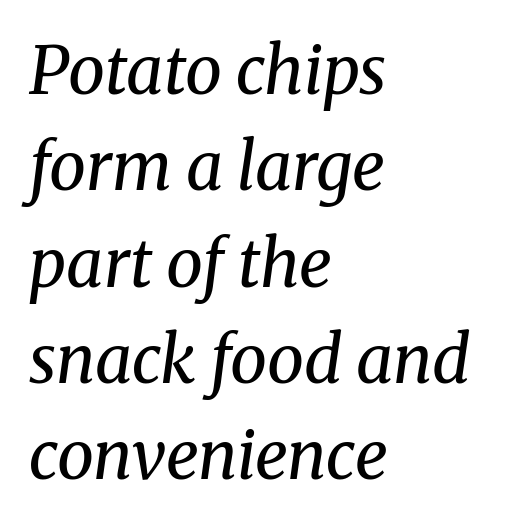
This is oblique type, the kind used for emphasis or titles. The passage shown stacks its lines at a standard gap. Looks like regular typesetting: each glyph gets only the width it needs. Descenders hang freely into open space.
